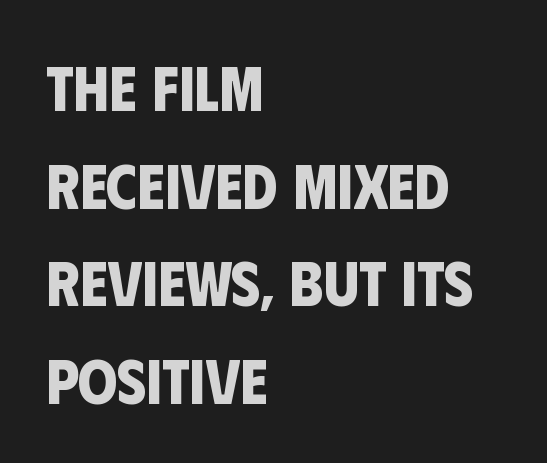
{"serif": "no", "bold": "yes", "weight": "bold", "width": "condensed", "stroke_contrast": "low", "x_height": "large", "monospaced": "no", "underline": "no", "align": "left", "line_spacing": "normal", "line_spacing_ratio": 1.55, "letter_spacing": "normal", "letter_spacing_em": 0.0, "glyph_px": 63}
